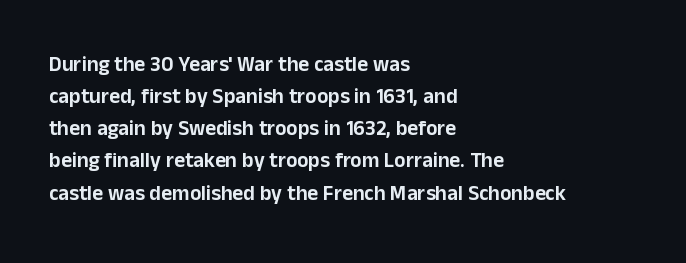
Layout note: lines flush left. The string is rendered with underlining switched off. The line texture is even and compact thanks to regular tracking. A roman cut, with each character standing at attention. The space between consecutive lines is moderate.
